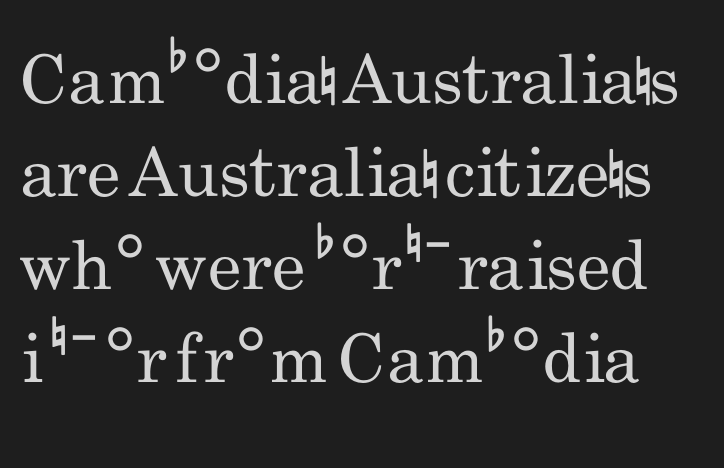
The image shows 67 px regular-weight, condensed sans-serif type, upright; set normal line spacing (1.39x), normal letter spacing, not underlined; low stroke contrast and a small x-height.
